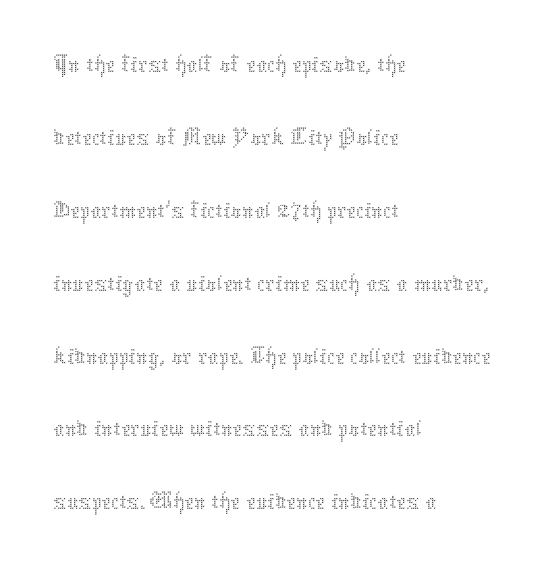
The image shows 54 px thin type, upright; set left-aligned, normal line spacing (1.35x), normal letter spacing, not underlined; medium stroke contrast and a medium x-height.
